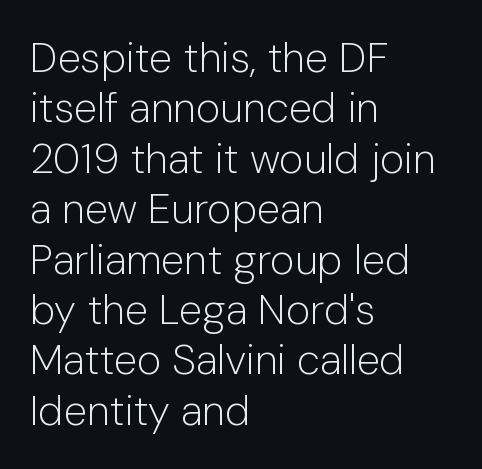
Q: Is the text bold? A: No.
Q: Is the text italic (slanted)? A: No, it is upright.
Q: Is the typeface a serif or a sans-serif typeface? A: Sans-serif.
Q: Is the text underlined? A: No.
Q: How is the paragraph aligned? A: Left-aligned.
Q: Is the spacing between letters normal or unusually wide? A: Normal.
Q: Width (condensed, normal, or wide)? A: Normal.
Q: Stroke contrast? A: Low.
Q: x-height? A: Medium.
Q: Monospaced? A: No.
